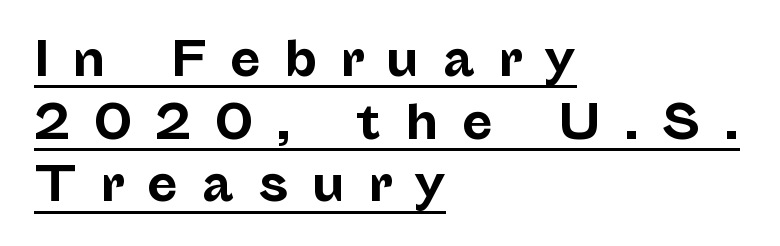
{"serif": "no", "italic": "no", "bold": "yes", "weight": "bold", "width": "normal", "stroke_contrast": "low", "x_height": "medium", "monospaced": "no", "underline": "yes", "align": "left", "line_spacing": "normal", "line_spacing_ratio": 1.36, "letter_spacing": "wide", "letter_spacing_em": 0.5, "glyph_px": 46}
